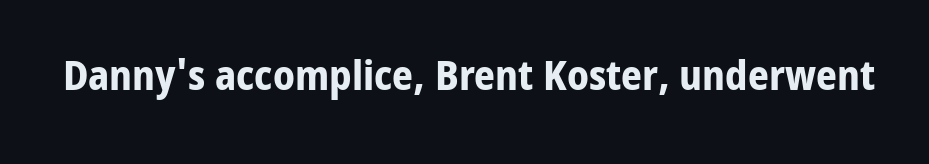
The lettering holds an erect, upright posture throughout. In terms of weight, the rendering is a true, heavy bold. Beneath every word, the page is bare. The type family on display is of the sans-serif kind. Does extra space separate the letters? No, they use regular spacing. Each letter keeps its own natural width here, so spacing adapts to shape.
